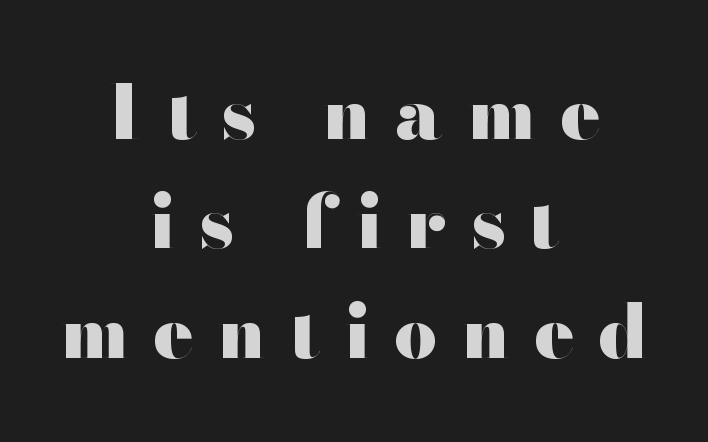
{"serif": "no", "italic": "no", "bold": "yes", "weight": "heavy", "width": "wide", "stroke_contrast": "high", "x_height": "small", "monospaced": "no", "underline": "no", "align": "center", "line_spacing": "normal", "line_spacing_ratio": 1.46, "letter_spacing": "wide", "letter_spacing_em": 0.32, "glyph_px": 75}
